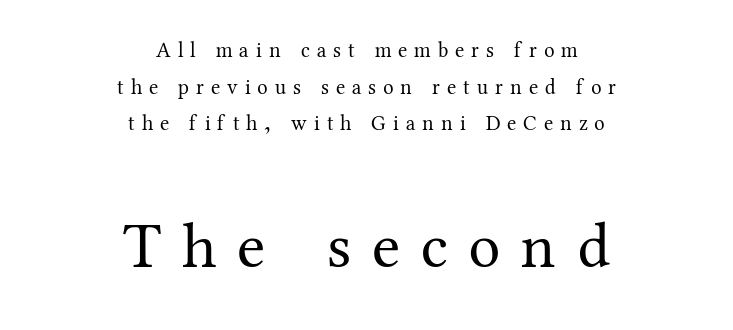
{"serif": "yes", "italic": "no", "bold": "no", "weight": "regular", "width": "normal", "stroke_contrast": "medium", "x_height": "medium", "monospaced": "no", "underline": "no", "align": "center", "line_spacing_ratio": 1.75, "letter_spacing": "wide", "letter_spacing_em": 0.33, "larger_block": "second", "size_ratio": 3.05, "glyph_px": 64}
